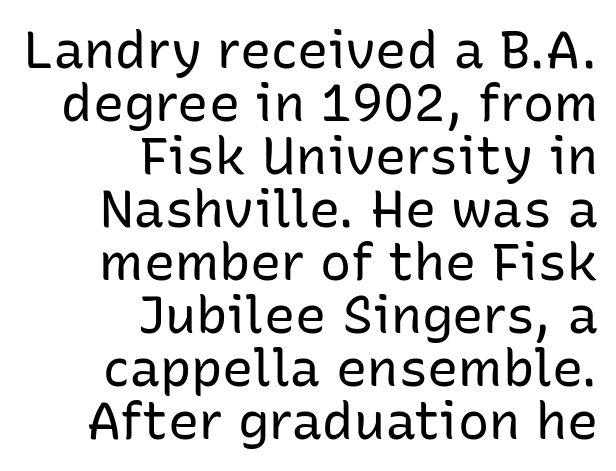
The type sits square on the baseline with zero lean. Rows of type sit shoulder to shoulder in the vertical direction. Which margin do the lines hug? The right one — the left edge is uneven. This rendering employs a face without finishing strokes, i.e., a sans-serif. Proportional: the letters do not fall into vertical columns.
